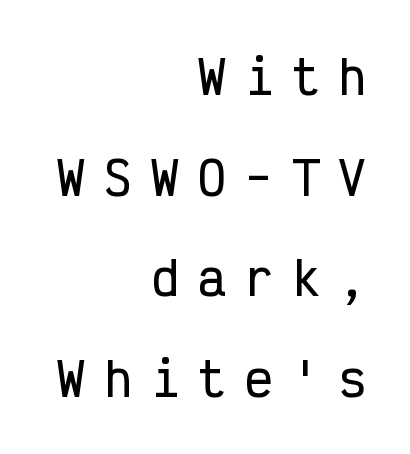
How would I describe the line gaps? Wide and relaxed. These lines have a slow, spaced-out rhythm from letter to letter. Do the characters align in a grid? Yes, the font is monospaced. Nothing sits at the stroke ends, so this counts as sans-serif. Horizontal alignment here is rightward, an uncommon choice for prose. Nobody drew a line under any word here.
